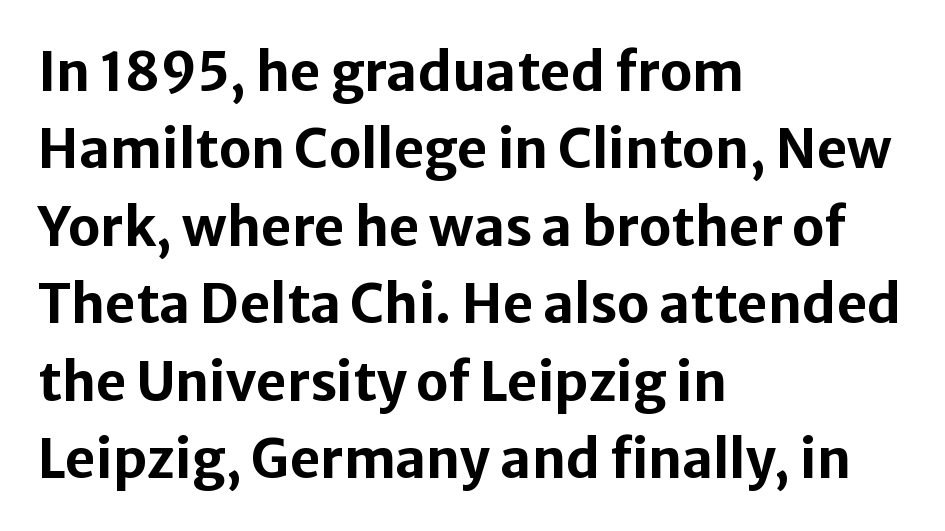
The image shows 53 px bold sans-serif type, upright; set left-aligned, normal line spacing (1.46x), normal letter spacing, not underlined; low stroke contrast and a medium x-height.
